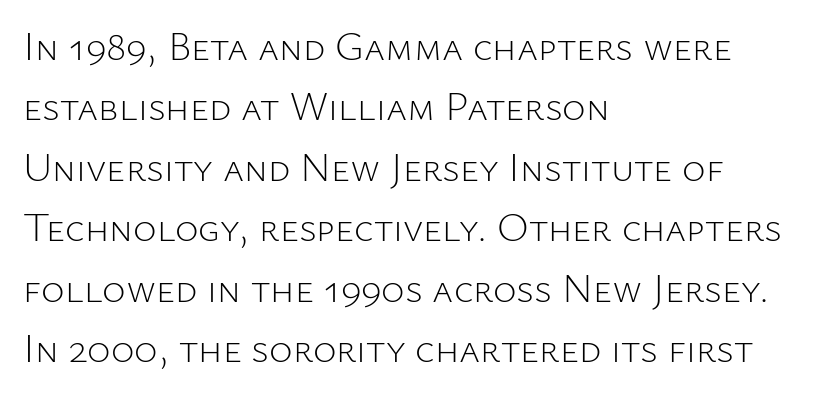
The image shows 40 px light sans-serif type, upright; set left-aligned, normal line spacing (1.51x), normal letter spacing, not underlined; low stroke contrast and a medium x-height.
